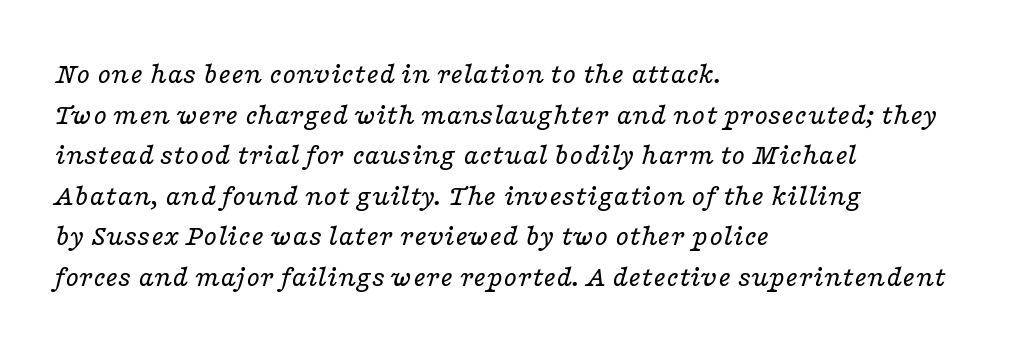
The image shows 31 px regular-weight, wide serif type, italic (leaning right); set left-aligned, normal line spacing (1.31x), normal letter spacing, not underlined; low stroke contrast and a medium x-height.
